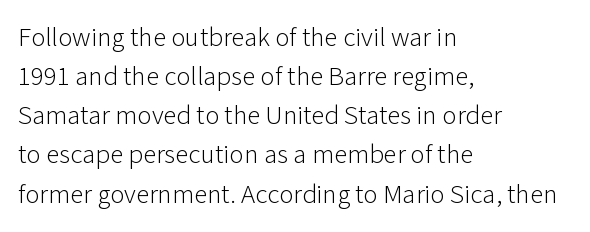
The image shows 27 px text type, upright; set left-aligned, normal line spacing (1.45x), normal letter spacing, not underlined.
